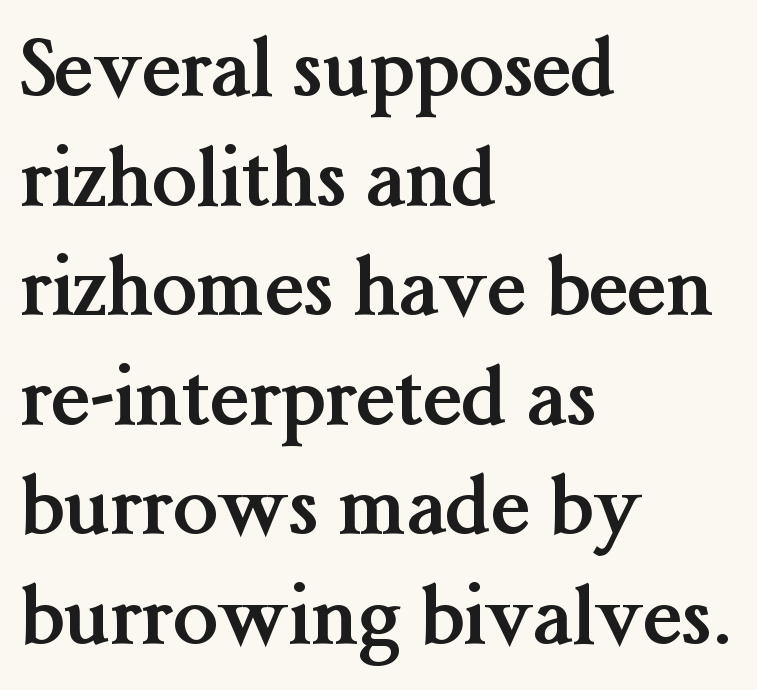
Posture: straight, roman, zero tilt. Spacing between characters is what you'd get straight out of the box. Compared with a centered layout, this one pins lines to the left instead. The line-height multiplier appears to be the usual default.
